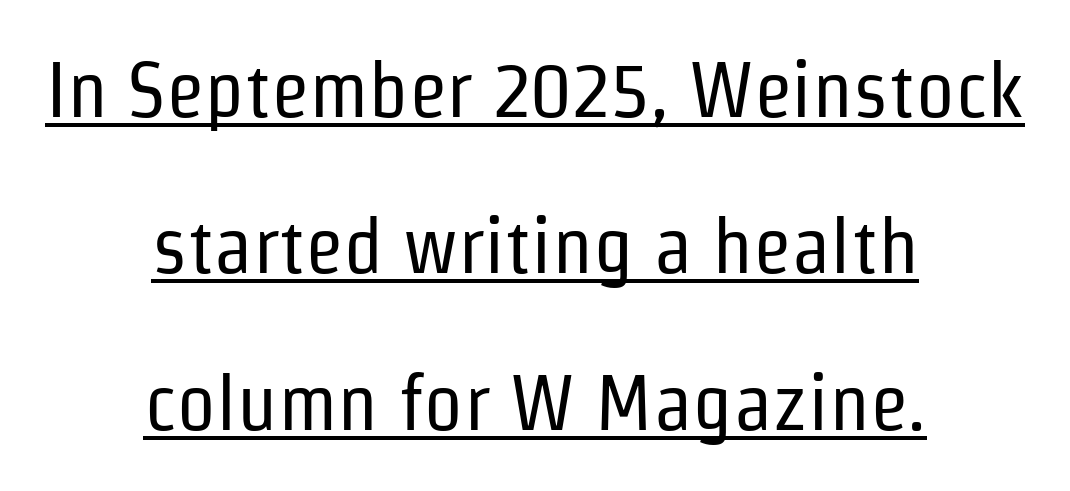
{"serif": "no", "italic": "no", "bold": "no", "weight": "regular", "width": "condensed", "stroke_contrast": "low", "x_height": "medium", "monospaced": "no", "underline": "yes", "align": "center", "line_spacing": "loose", "line_spacing_ratio": 1.98, "letter_spacing": "normal", "letter_spacing_em": 0.0, "glyph_px": 79}
